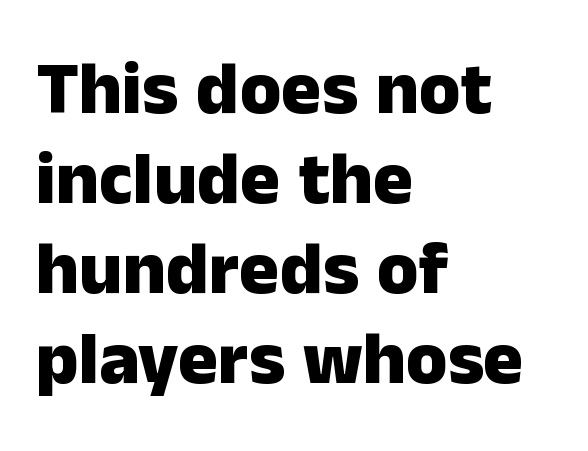
Q: Is the text bold? A: Yes.
Q: Is the text italic (slanted)? A: No, it is upright.
Q: Is the typeface a serif or a sans-serif typeface? A: Sans-serif.
Q: Is the text underlined? A: No.
Q: How is the paragraph aligned? A: Left-aligned.
Q: Is the spacing between letters normal or unusually wide? A: Normal.
Q: Width (condensed, normal, or wide)? A: Normal.
Q: Stroke contrast? A: Low.
Q: x-height? A: Medium.
Q: Monospaced? A: No.
